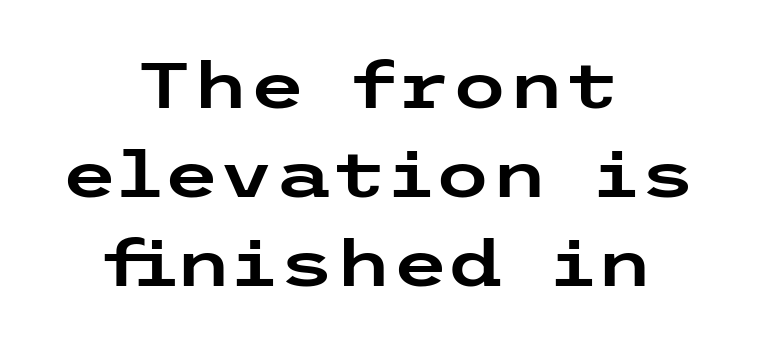
The image shows 65 px wide sans-serif type, upright; set centered, normal line spacing (1.37x), normal letter spacing, not underlined; low stroke contrast and a medium x-height.
